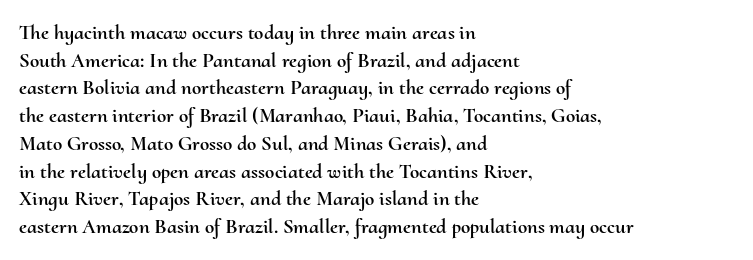
Every character sits straight up, as roman type does. Decoration check: the copy has no underline. A normal amount of white space separates one row of letters from the next. The passage shown has conventional tracking throughout.
